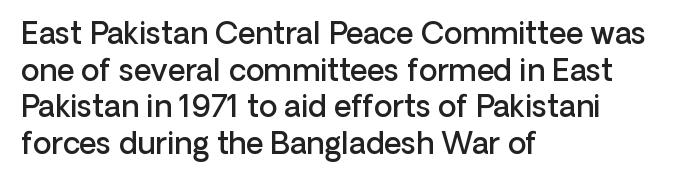
The image shows 30 px semibold sans-serif type, upright; set left-aligned, line spacing 1.22x, normal letter spacing, not underlined; low stroke contrast and a medium x-height.
